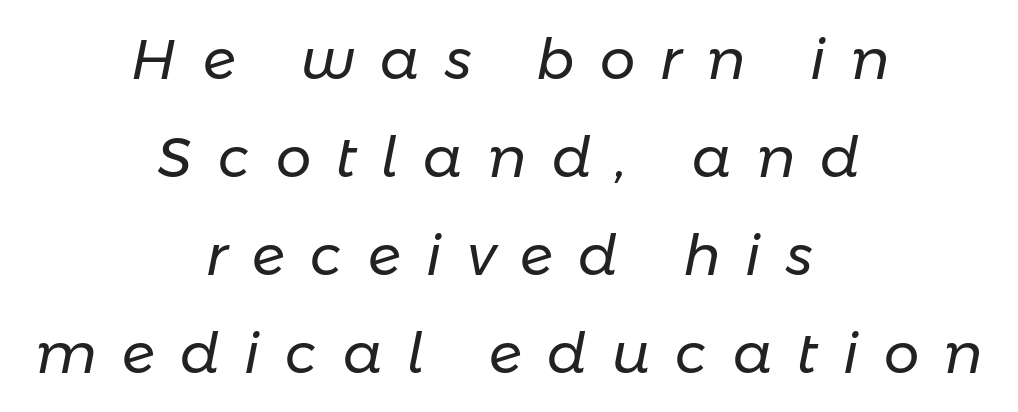
{"italic": "yes", "lean": "right", "slant_degrees": 11, "bold": "no", "weight": "regular", "width": "normal", "stroke_contrast": "low", "x_height": "medium", "monospaced": "no", "underline": "no", "align": "center", "line_spacing_ratio": 1.75, "letter_spacing": "wide", "letter_spacing_em": 0.45, "glyph_px": 56}
